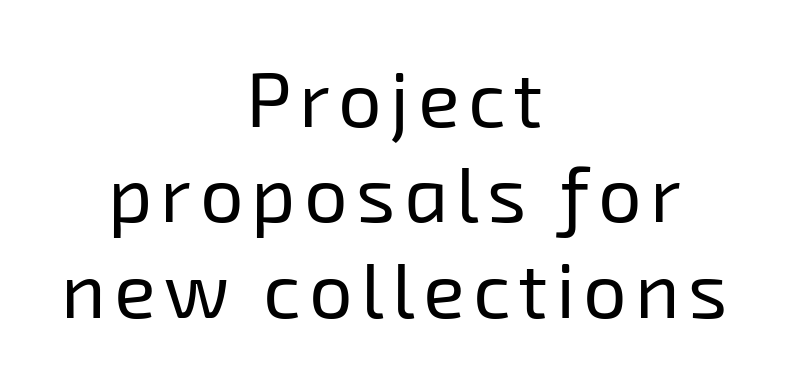
Q: Is the text bold? A: No.
Q: Is the typeface a serif or a sans-serif typeface? A: Sans-serif.
Q: Is the text underlined? A: No.
Q: How is the paragraph aligned? A: Centered.
Q: Width (condensed, normal, or wide)? A: Normal.
Q: Stroke contrast? A: Low.
Q: x-height? A: Medium.
Q: Monospaced? A: No.
